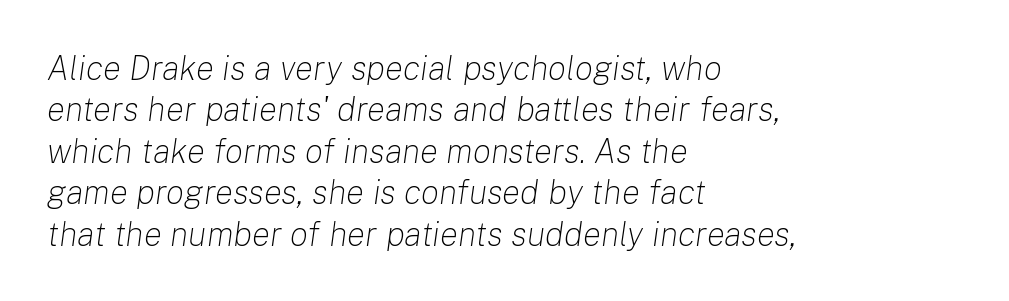
The string is rendered with underlining switched off. The letters look calm and open, with moderate or lighter stems. Italic: yes, the glyphs are oblique. Proportional: the letters do not fall into vertical columns. Casual observation: everything's shoved over to the left.
